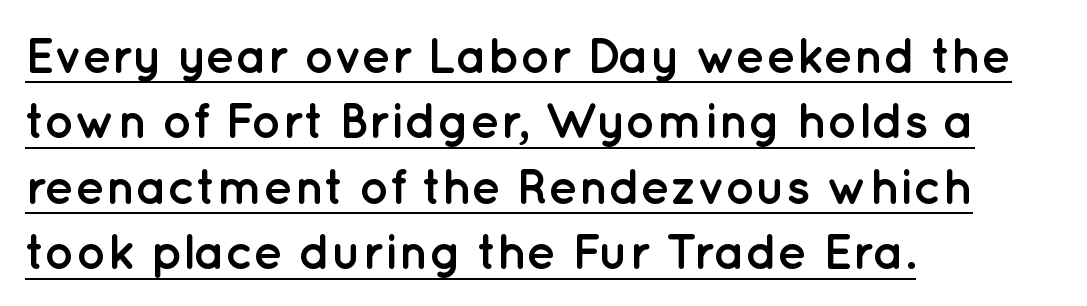
{"serif": "no", "italic": "no", "bold": "yes", "weight": "semibold", "width": "normal", "stroke_contrast": "low", "x_height": "medium", "monospaced": "no", "underline": "yes", "align": "left", "line_spacing": "normal", "line_spacing_ratio": 1.31, "letter_spacing": "normal", "letter_spacing_em": 0.0, "glyph_px": 50}
